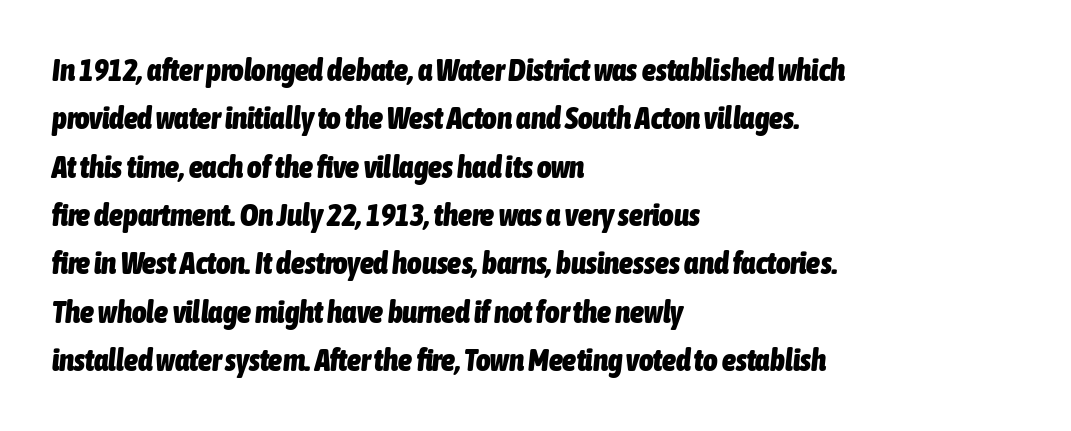
The image shows 31 px heavy, condensed type, italic (leaning right); set left-aligned, normal line spacing (1.56x), normal letter spacing, not underlined; low stroke contrast and a medium x-height.
